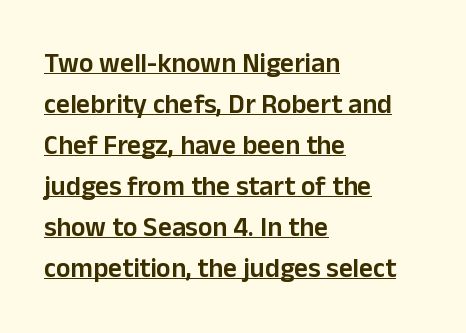
{"italic": "no", "bold": "semi", "underline": "yes", "align": "left", "line_spacing": "normal", "line_spacing_ratio": 1.52, "letter_spacing": "normal", "letter_spacing_em": 0.0, "glyph_px": 27}
